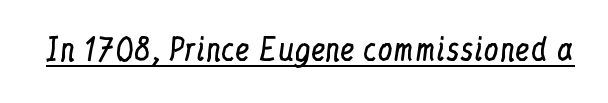
The image shows 30 px regular-weight, condensed serif type; set normal letter spacing, underlined; low stroke contrast and a medium x-height.
